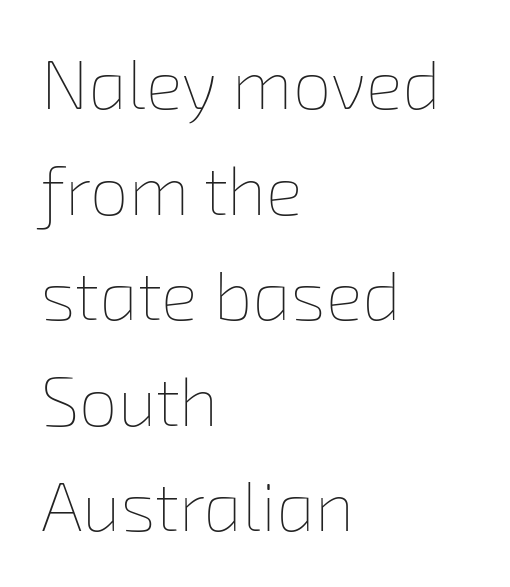
Q: Is the text bold? A: No.
Q: Is the text underlined? A: No.
Q: How is the paragraph aligned? A: Left-aligned.
Q: Is the spacing between letters normal or unusually wide? A: Normal.
Q: Is the spacing between lines tight, normal or loose? A: Normal.
Q: Width (condensed, normal, or wide)? A: Normal.
Q: Stroke contrast? A: Low.
Q: x-height? A: Medium.
Q: Monospaced? A: No.
